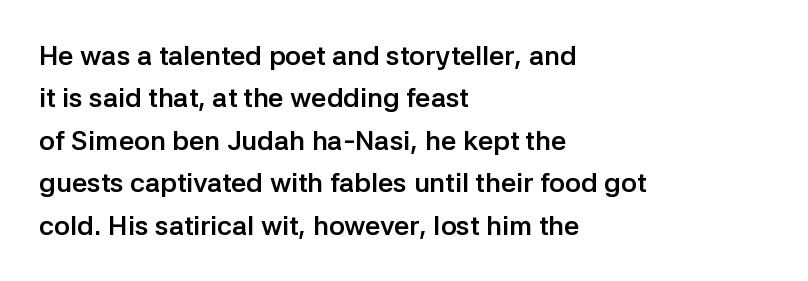
Q: Is the text bold? A: Yes.
Q: Is the text italic (slanted)? A: No, it is upright.
Q: Is the text underlined? A: No.
Q: How is the paragraph aligned? A: Left-aligned.
Q: Is the spacing between letters normal or unusually wide? A: Normal.
Q: Is the spacing between lines tight, normal or loose? A: Normal.
